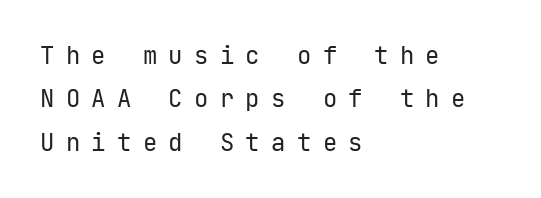
{"italic": "no", "bold": "no", "underline": "no", "align": "left", "line_spacing_ratio": 1.81, "letter_spacing": "wide", "letter_spacing_em": 0.47, "glyph_px": 24}
